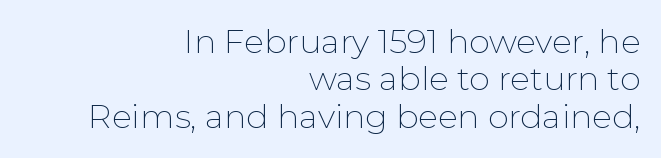
Q: Is the text bold? A: No.
Q: Is the text italic (slanted)? A: No, it is upright.
Q: Is the typeface a serif or a sans-serif typeface? A: Sans-serif.
Q: Is the text underlined? A: No.
Q: How is the paragraph aligned? A: Right-aligned.
Q: Is the spacing between letters normal or unusually wide? A: Normal.
Q: Is the spacing between lines tight, normal or loose? A: Tight.
Q: Width (condensed, normal, or wide)? A: Normal.
Q: Stroke contrast? A: Low.
Q: x-height? A: Medium.
Q: Monospaced? A: No.
